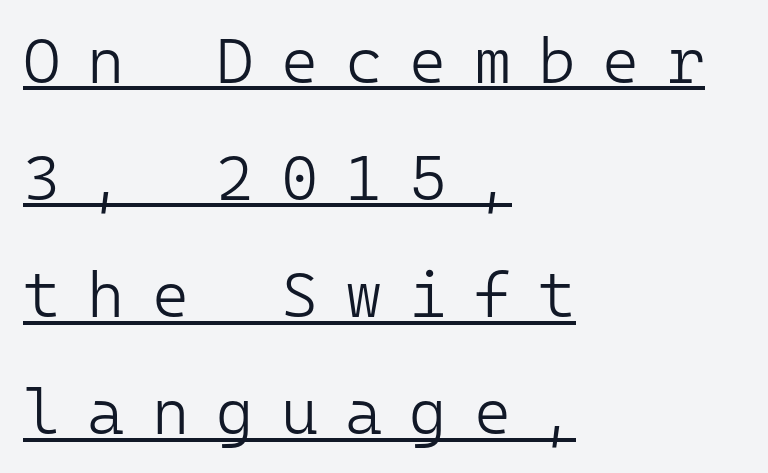
Q: Is the text bold? A: No.
Q: Is the text italic (slanted)? A: No, it is upright.
Q: Is the typeface a serif or a sans-serif typeface? A: Sans-serif.
Q: Is the text underlined? A: Yes.
Q: How is the paragraph aligned? A: Left-aligned.
Q: Is the spacing between letters normal or unusually wide? A: Unusually wide.
Q: Width (condensed, normal, or wide)? A: Normal.
Q: Stroke contrast? A: Low.
Q: x-height? A: Medium.
Q: Monospaced? A: Yes.
